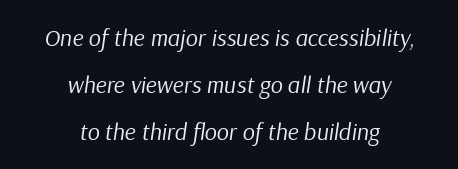
Q: Is the text bold? A: No.
Q: Is the text italic (slanted)? A: Yes, it leans right by about 9 degrees.
Q: Is the text underlined? A: No.
Q: How is the paragraph aligned? A: Centered.
Q: Is the spacing between letters normal or unusually wide? A: Normal.
Q: Is the spacing between lines tight, normal or loose? A: Loose.
